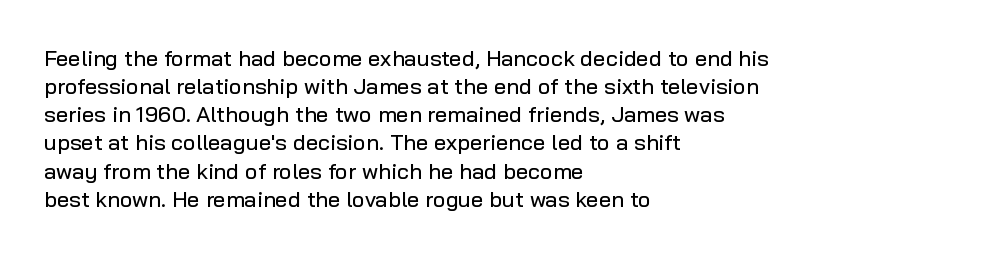
{"italic": "no", "underline": "no", "align": "left", "line_spacing": "normal", "line_spacing_ratio": 1.28, "letter_spacing": "normal", "letter_spacing_em": 0.0, "glyph_px": 22}
